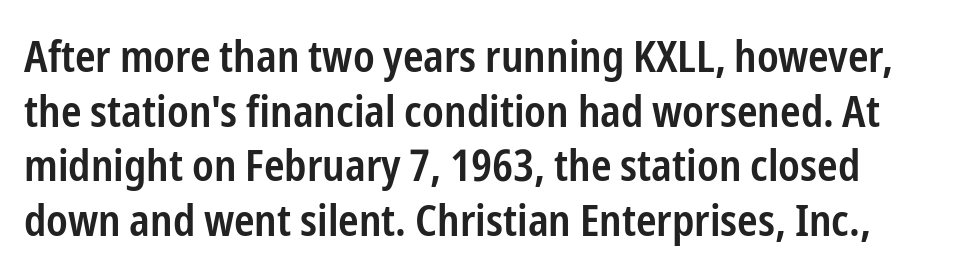
The image shows 44 px semibold, condensed sans-serif type, upright; set left-aligned, line spacing 1.24x, normal letter spacing, not underlined; low stroke contrast and a medium x-height.
